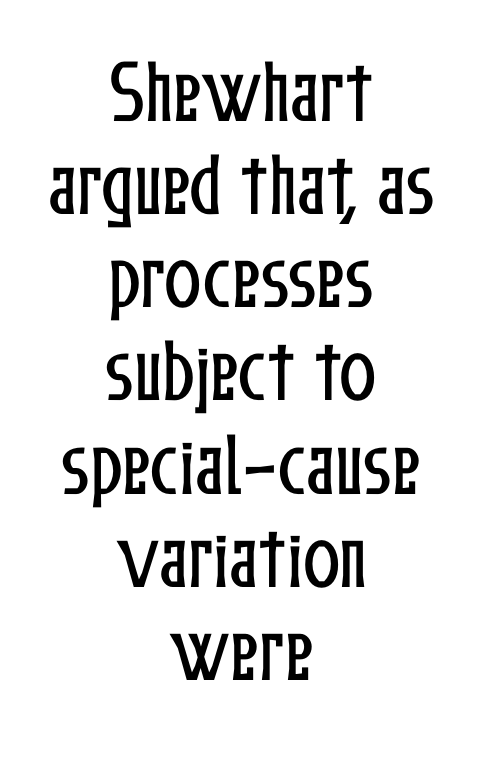
The image shows 69 px condensed type, upright; set centered, normal line spacing (1.35x), normal letter spacing, not underlined; low stroke contrast and a medium x-height.
